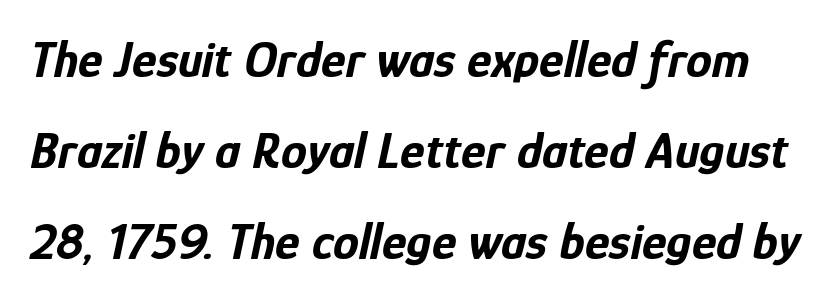
{"italic": "yes", "lean": "right", "slant_degrees": 12, "bold": "yes", "weight": "bold", "width": "condensed", "stroke_contrast": "low", "x_height": "medium", "monospaced": "no", "underline": "no", "line_spacing_ratio": 1.75, "letter_spacing": "normal", "letter_spacing_em": 0.0, "glyph_px": 52}
